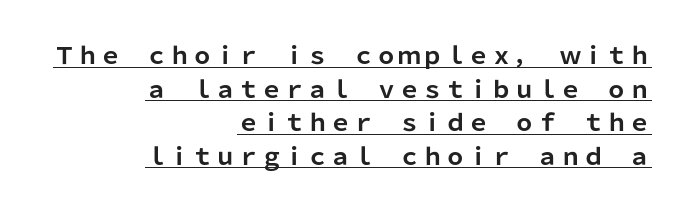
Whoever set this chose a conventional vertical rhythm. A typesetter would mark this as roman, not italic. Words appear dense and cohesive because spacing is normal. The lines in this sample share a right terminus and differ only in where they begin. Honestly, the underline is the first thing you notice here.
